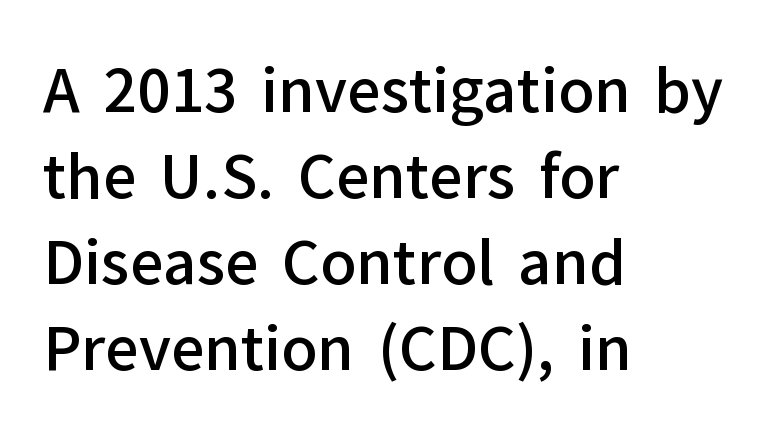
A roman cut, with each character standing at attention. Caption: standard tracking, unaltered. The letters advance in unequal steps, a hallmark of proportional type. The type family on display is of the sans-serif kind.
